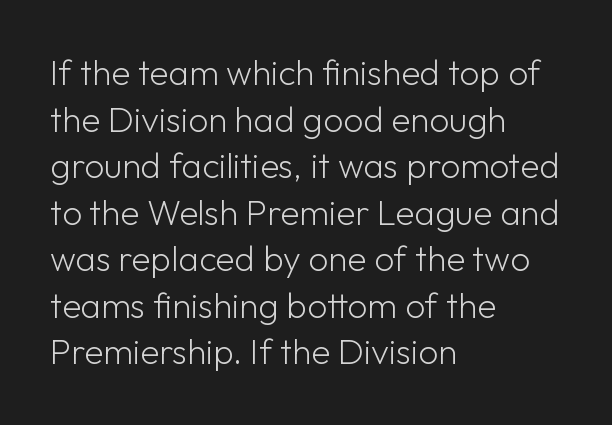
The image shows 35 px light sans-serif type, upright; set left-aligned, normal line spacing (1.33x), normal letter spacing, not underlined; low stroke contrast and a medium x-height.
